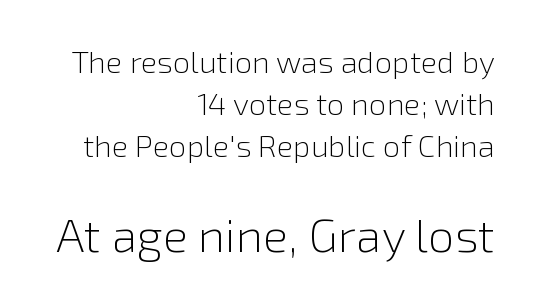
{"serif": "no", "italic": "no", "bold": "no", "weight": "light", "width": "normal", "x_height": "medium", "monospaced": "no", "underline": "no", "align": "right", "line_spacing": "normal", "line_spacing_ratio": 1.35, "letter_spacing": "normal", "letter_spacing_em": 0.0, "larger_block": "second", "size_ratio": 1.52, "glyph_px": 47}
